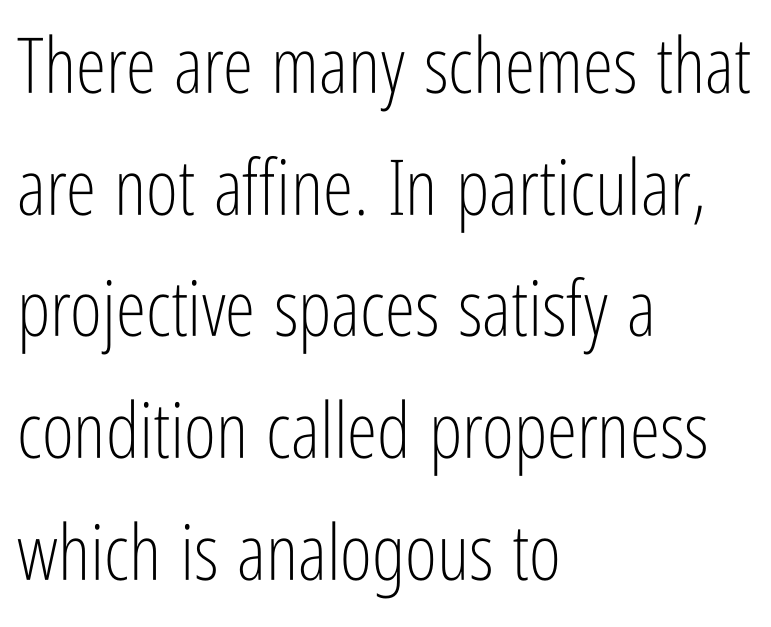
The tracking reads as untouched default to a designer's eye. The face used here is proportionally spaced, like ordinary book or web type. How would I describe the line gaps? Plain and ordinary. The font's upright variant was chosen for this text. The ragged edge is on the right, which tells us the setting is flush left.
